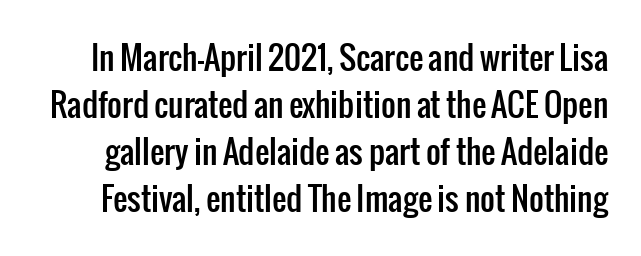
{"serif": "no", "italic": "no", "width": "condensed", "stroke_contrast": "low", "x_height": "medium", "monospaced": "no", "underline": "no", "line_spacing": "normal", "line_spacing_ratio": 1.47, "letter_spacing": "normal", "letter_spacing_em": 0.0, "glyph_px": 32}
